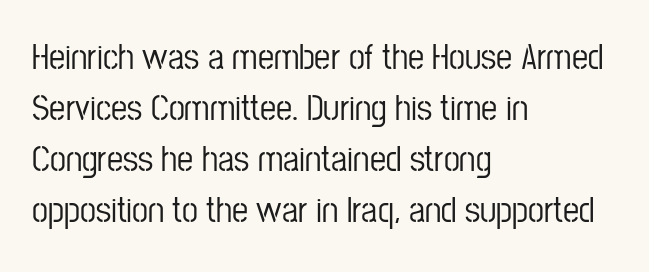
The image shows 36 px condensed sans-serif type, upright; set left-aligned, normal line spacing (1.42x), normal letter spacing, not underlined; low stroke contrast and a medium x-height.
